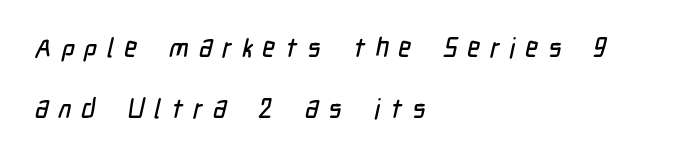
Q: Is the text underlined? A: No.
Q: How is the paragraph aligned? A: Left-aligned.
Q: Is the spacing between letters normal or unusually wide? A: Unusually wide.
Q: Is the spacing between lines tight, normal or loose? A: Loose.
